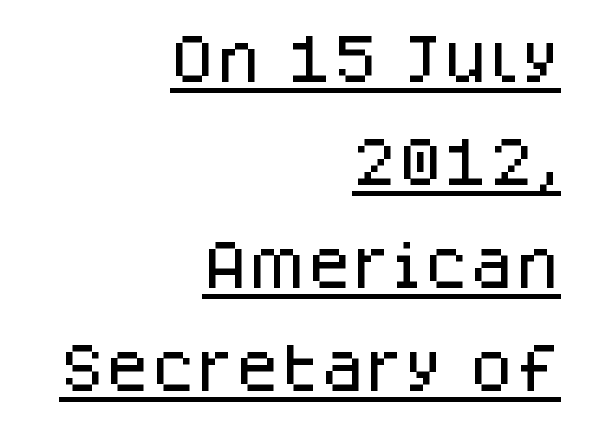
Is the block centered? No — it sits flush against the right margin. Spacing verdict: proportional, widths tailored to each character. No feet cap the strokes, marking this as sans-serif type. A typesetter would call this leading open, well beyond the default. The letters sit at their default tracking, neither squeezed nor spread.
